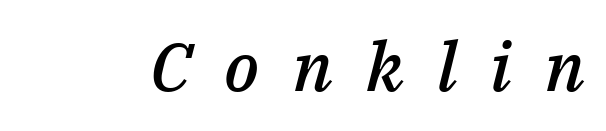
Q: Is the text bold? A: Semi-bold.
Q: Is the text italic (slanted)? A: Yes, it leans right by about 14 degrees.
Q: Is the text underlined? A: No.
Q: Is the spacing between letters normal or unusually wide? A: Unusually wide.
Q: Width (condensed, normal, or wide)? A: Normal.
Q: Stroke contrast? A: Medium.
Q: x-height? A: Medium.
Q: Monospaced? A: No.
